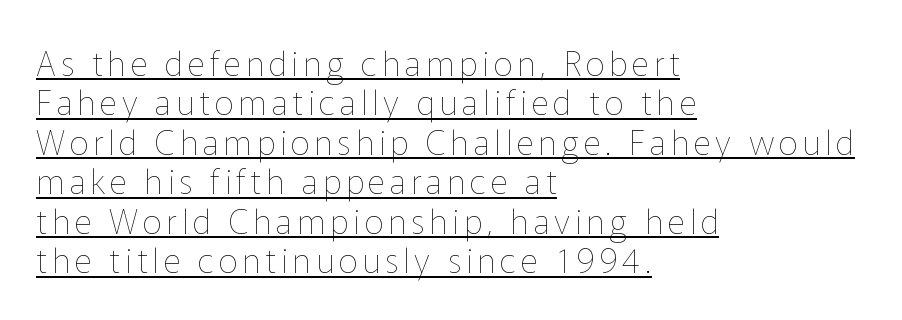
The image shows 34 px thin type, upright; set left-aligned, line spacing 1.16x, underlined; low stroke contrast and a medium x-height.
